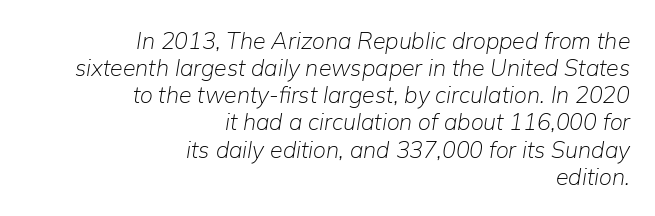
The image shows 23 px text type, italic (leaning right); set right-aligned, line spacing 1.18x, normal letter spacing, not underlined.
